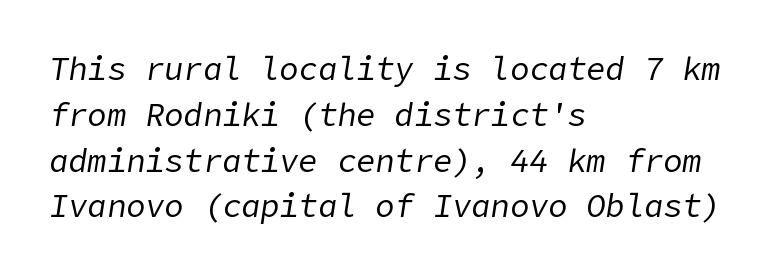
The image shows 32 px regular-weight type, italic (leaning right); set left-aligned, normal line spacing (1.43x), normal letter spacing, not underlined; low stroke contrast and a medium x-height.
